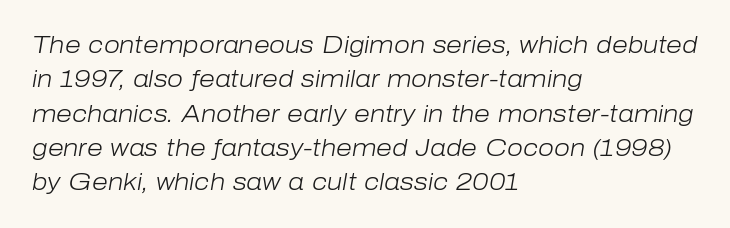
Q: Is the text bold? A: No.
Q: Is the text italic (slanted)? A: Yes, it leans right by about 10 degrees.
Q: Is the text underlined? A: No.
Q: How is the paragraph aligned? A: Left-aligned.
Q: Is the spacing between letters normal or unusually wide? A: Normal.
Q: Is the spacing between lines tight, normal or loose? A: Normal.
